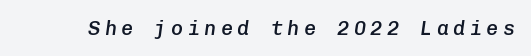
Q: Is the text bold? A: Semi-bold.
Q: Is the text italic (slanted)? A: Yes, it leans right by about 8 degrees.
Q: Is the text underlined? A: No.
Q: Is the spacing between letters normal or unusually wide? A: Unusually wide.
